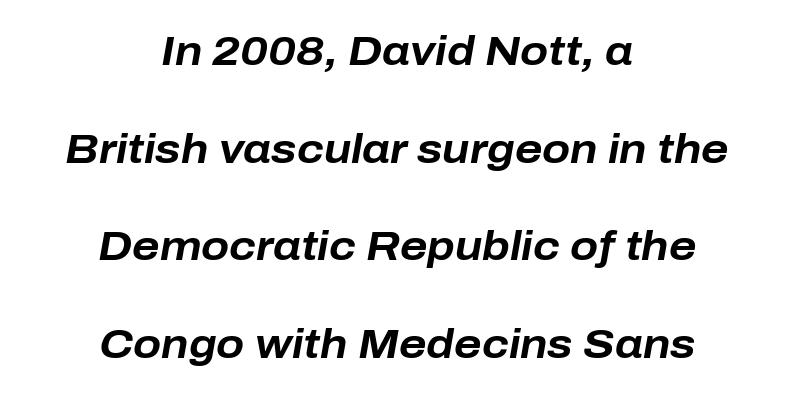
The image shows 41 px bold type, italic (leaning right); set centered, loose line spacing (2.38x), normal letter spacing, not underlined; low stroke contrast and a medium x-height.
